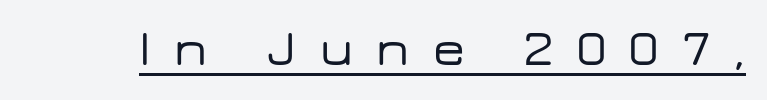
{"serif": "no", "italic": "no", "width": "wide", "stroke_contrast": "low", "x_height": "medium", "monospaced": "no", "underline": "yes", "letter_spacing": "wide", "letter_spacing_em": 0.47, "glyph_px": 50}
